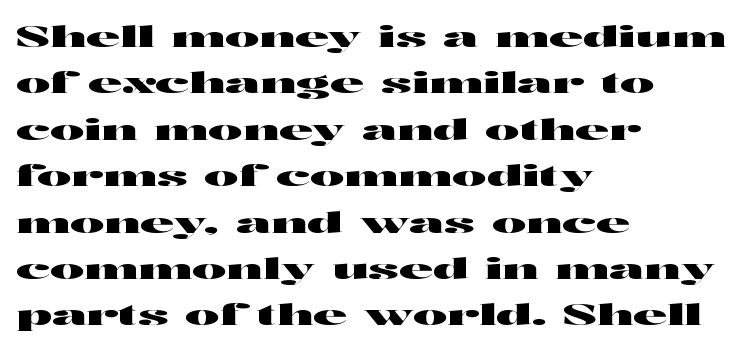
The image shows 29 px wide sans-serif type, upright; set left-aligned, normal line spacing (1.6x), normal letter spacing, not underlined; high stroke contrast and a medium x-height.
